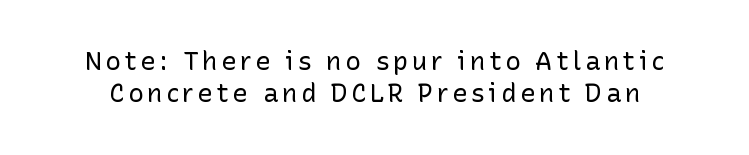
Q: Is the text bold? A: No.
Q: Is the text italic (slanted)? A: No, it is upright.
Q: Is the text underlined? A: No.
Q: Is the spacing between lines tight, normal or loose? A: Normal.
